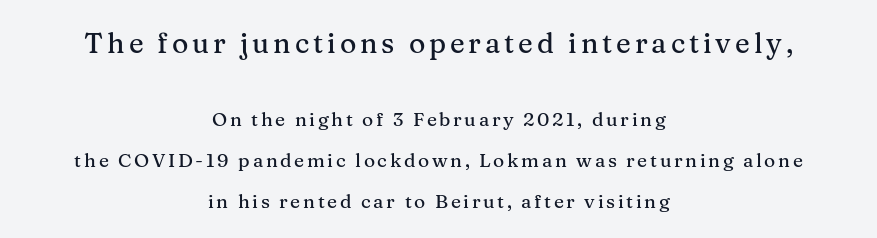
{"serif": "yes", "italic": "no", "width": "normal", "stroke_contrast": "medium", "x_height": "medium", "monospaced": "no", "underline": "no", "align": "center", "line_spacing": "loose", "line_spacing_ratio": 2.14, "larger_block": "first", "size_ratio": 1.47, "glyph_px": 28}
